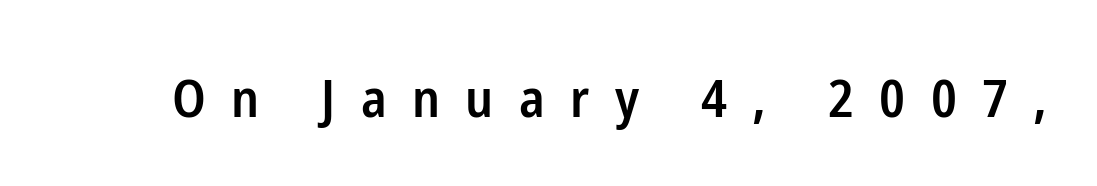
Q: Is the text bold? A: Semi-bold.
Q: Is the text italic (slanted)? A: No, it is upright.
Q: Is the typeface a serif or a sans-serif typeface? A: Sans-serif.
Q: Is the text underlined? A: No.
Q: Is the spacing between letters normal or unusually wide? A: Unusually wide.
Q: Width (condensed, normal, or wide)? A: Condensed.
Q: Stroke contrast? A: Low.
Q: x-height? A: Medium.
Q: Monospaced? A: No.
